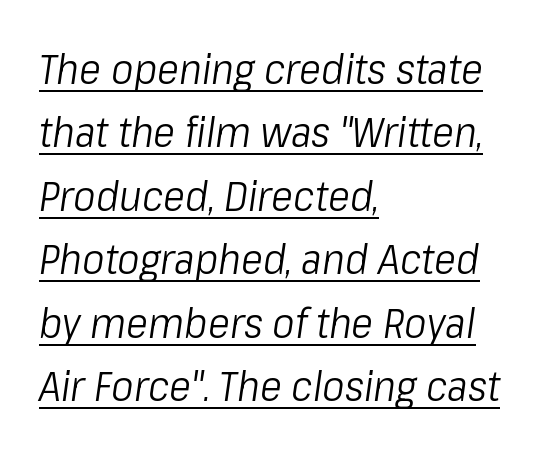
The image shows 42 px light, condensed type, italic (leaning right); set left-aligned, normal line spacing (1.51x), normal letter spacing, underlined; low stroke contrast and a medium x-height.
